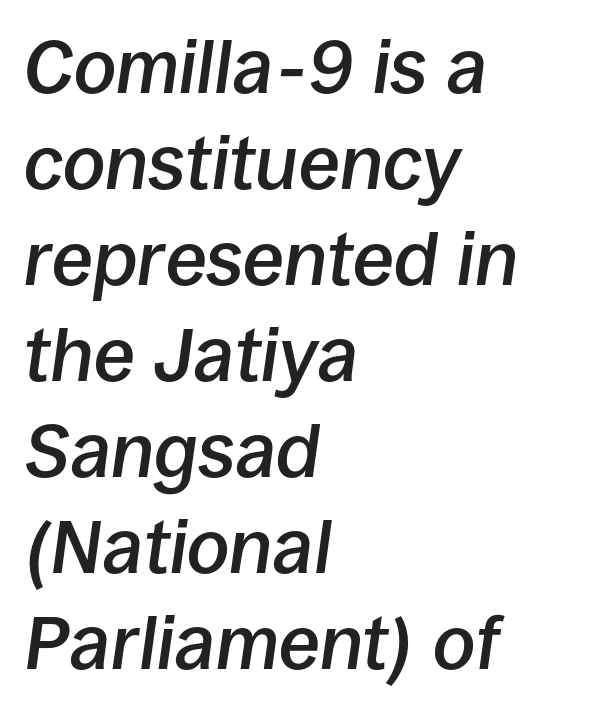
Varying glyph widths throughout — classic text-font behaviour. Short note: letters normally spaced. Descender tails drop into unmarked territory. The lines sit at an ordinary, default distance from one another. These lines were composed using italics.
